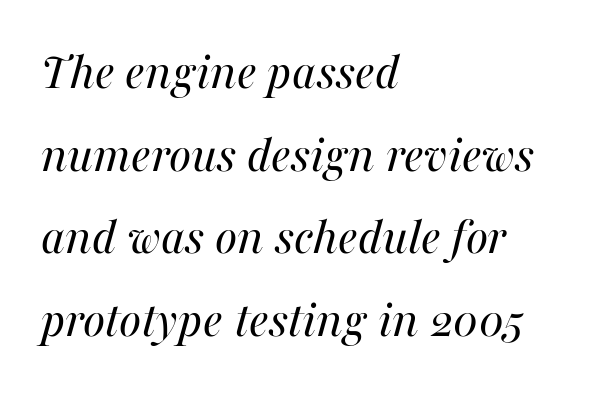
{"italic": "yes", "lean": "right", "slant_degrees": 16, "bold": "no", "weight": "regular", "width": "normal", "stroke_contrast": "medium", "x_height": "medium", "monospaced": "no", "underline": "no", "align": "left", "line_spacing": "normal", "line_spacing_ratio": 1.56, "letter_spacing": "normal", "letter_spacing_em": 0.0, "glyph_px": 53}
